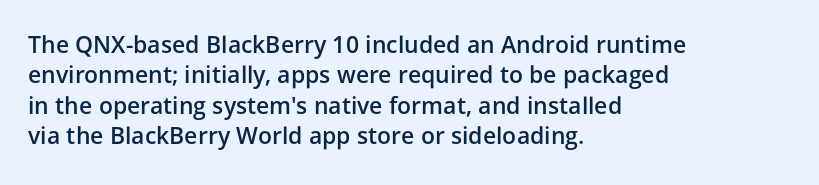
{"italic": "no", "bold": "semi", "underline": "no", "align": "left", "line_spacing": "normal", "line_spacing_ratio": 1.32, "letter_spacing": "normal", "letter_spacing_em": 0.0, "glyph_px": 23}
